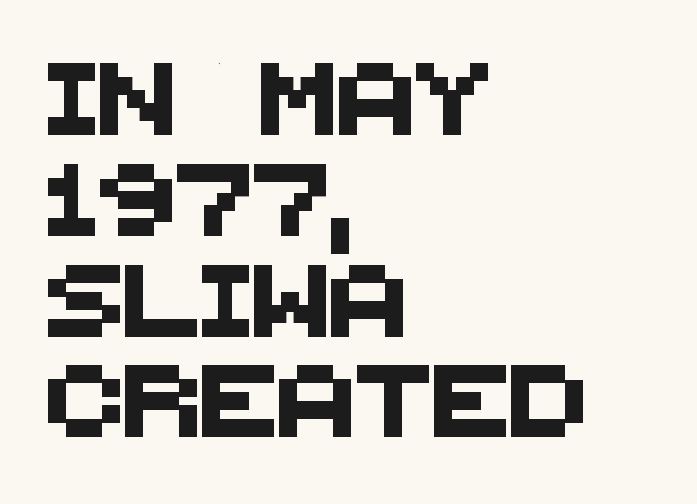
{"serif": "no", "width": "normal", "stroke_contrast": "medium", "x_height": "large", "monospaced": "no", "underline": "no", "align": "left", "line_spacing": "normal", "line_spacing_ratio": 1.4, "letter_spacing": "normal", "letter_spacing_em": 0.0, "glyph_px": 72}
